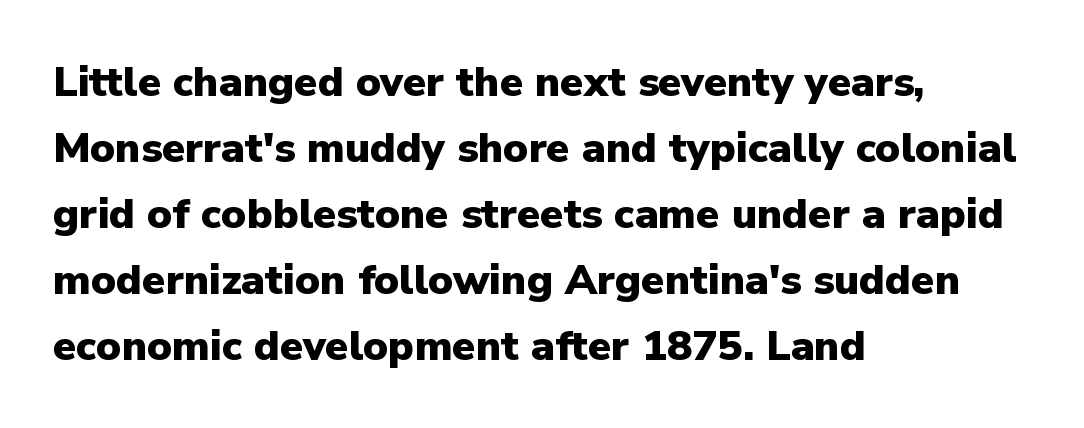
Q: Is the text bold? A: Yes.
Q: Is the text italic (slanted)? A: No, it is upright.
Q: Is the typeface a serif or a sans-serif typeface? A: Sans-serif.
Q: Is the text underlined? A: No.
Q: How is the paragraph aligned? A: Left-aligned.
Q: Is the spacing between letters normal or unusually wide? A: Normal.
Q: Is the spacing between lines tight, normal or loose? A: Normal.
Q: Width (condensed, normal, or wide)? A: Normal.
Q: Stroke contrast? A: Low.
Q: x-height? A: Medium.
Q: Monospaced? A: No.
